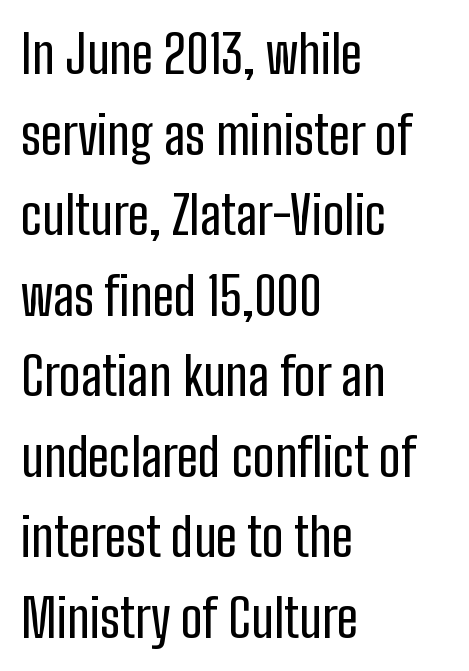
{"serif": "no", "italic": "no", "width": "condensed", "stroke_contrast": "low", "x_height": "medium", "monospaced": "no", "underline": "no", "align": "left", "line_spacing": "normal", "line_spacing_ratio": 1.52, "letter_spacing": "normal", "letter_spacing_em": 0.0, "glyph_px": 53}
